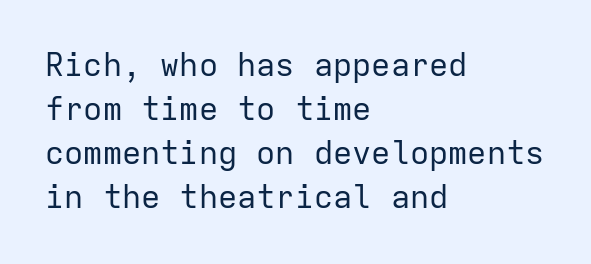
{"serif": "no", "italic": "no", "bold": "no", "weight": "regular", "width": "normal", "stroke_contrast": "low", "x_height": "medium", "monospaced": "yes", "underline": "no", "align": "left", "line_spacing": "normal", "line_spacing_ratio": 1.38, "letter_spacing": "normal", "letter_spacing_em": 0.0, "glyph_px": 32}
